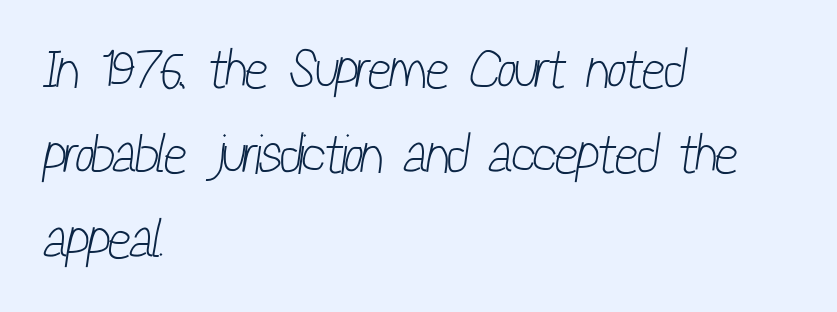
The designer left line spacing at the default. Line beginnings align vertically; line endings do not. Here the designer chose a conventional face with non-uniform glyph widths. Typographically, this falls in the sans-serif category. Has an underline been added? It has not.
